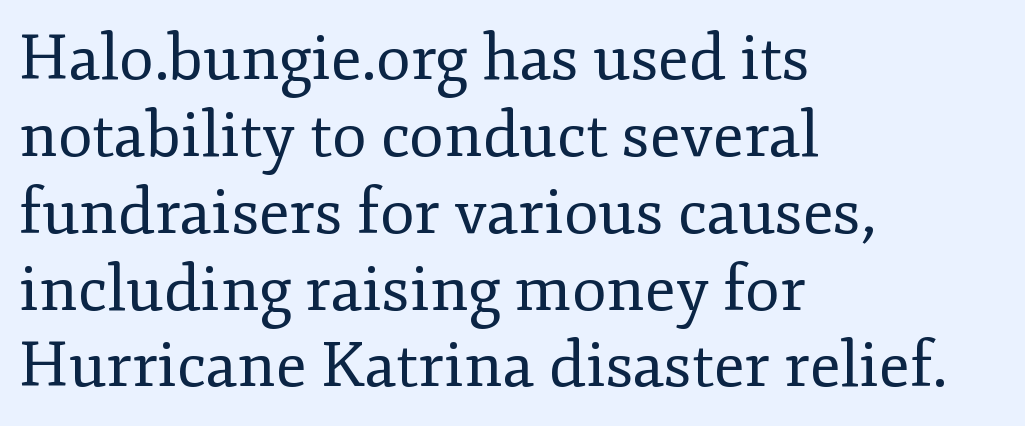
Q: Is the text bold? A: No.
Q: Is the text italic (slanted)? A: No, it is upright.
Q: Is the typeface a serif or a sans-serif typeface? A: Serif.
Q: Is the text underlined? A: No.
Q: How is the paragraph aligned? A: Left-aligned.
Q: Is the spacing between letters normal or unusually wide? A: Normal.
Q: Width (condensed, normal, or wide)? A: Normal.
Q: Stroke contrast? A: Low.
Q: x-height? A: Small.
Q: Monospaced? A: No.
